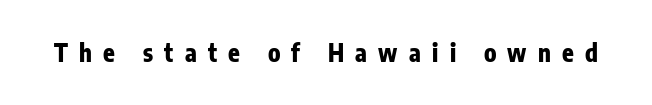
{"italic": "no", "bold": "yes", "underline": "no", "letter_spacing": "wide", "letter_spacing_em": 0.47, "glyph_px": 24}
